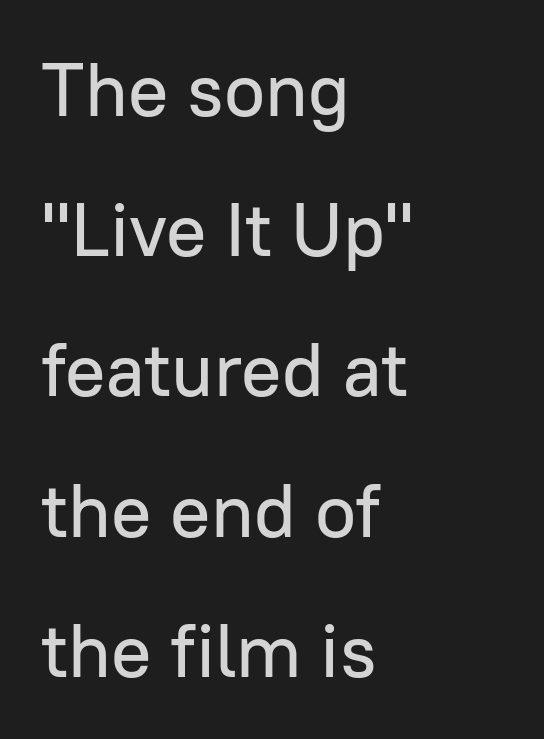
Q: Is the text italic (slanted)? A: No, it is upright.
Q: Is the typeface a serif or a sans-serif typeface? A: Sans-serif.
Q: Is the text underlined? A: No.
Q: How is the paragraph aligned? A: Left-aligned.
Q: Is the spacing between letters normal or unusually wide? A: Normal.
Q: Width (condensed, normal, or wide)? A: Normal.
Q: Stroke contrast? A: Low.
Q: x-height? A: Medium.
Q: Monospaced? A: No.
